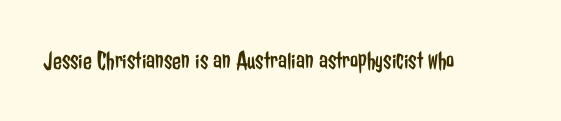
{"italic": "no", "bold": "no", "underline": "no", "letter_spacing": "normal", "letter_spacing_em": 0.0, "glyph_px": 26}
